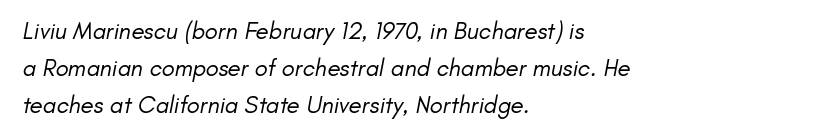
{"bold": "no", "underline": "no", "align": "left", "line_spacing": "normal", "line_spacing_ratio": 1.54, "letter_spacing": "normal", "letter_spacing_em": 0.0, "glyph_px": 24}
